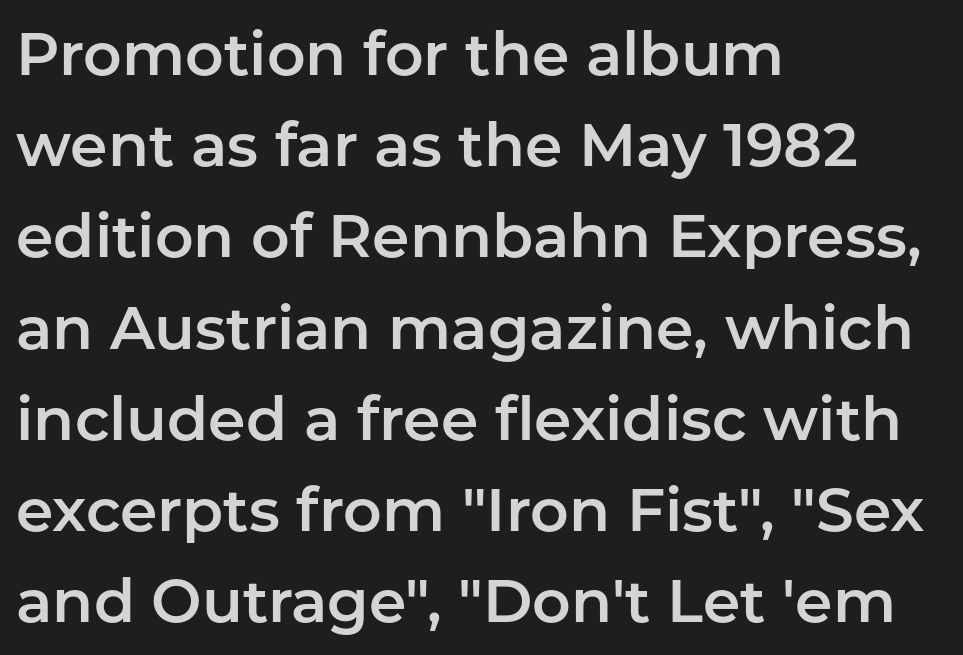
The image shows 60 px sans-serif type, upright; set left-aligned, normal line spacing (1.52x), normal letter spacing, not underlined; low stroke contrast and a medium x-height.
